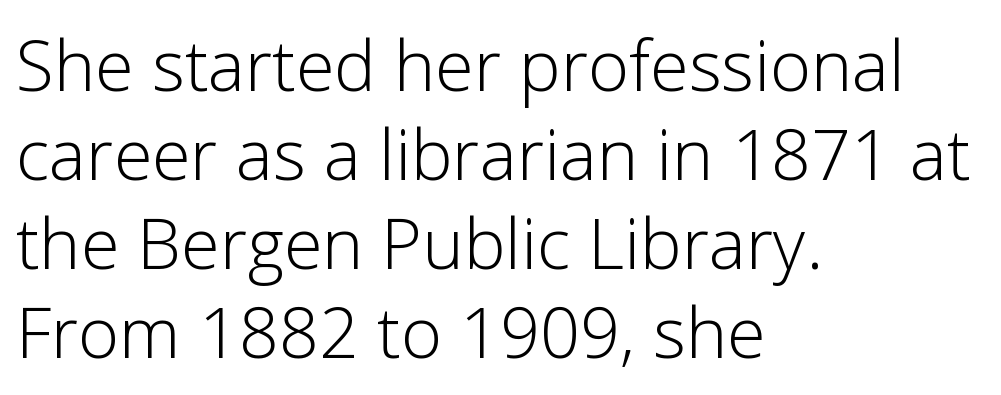
{"serif": "no", "italic": "no", "bold": "no", "weight": "light", "width": "normal", "stroke_contrast": "low", "x_height": "medium", "monospaced": "no", "underline": "no", "align": "left", "line_spacing": "normal", "line_spacing_ratio": 1.27, "letter_spacing": "normal", "letter_spacing_em": 0.0, "glyph_px": 70}
